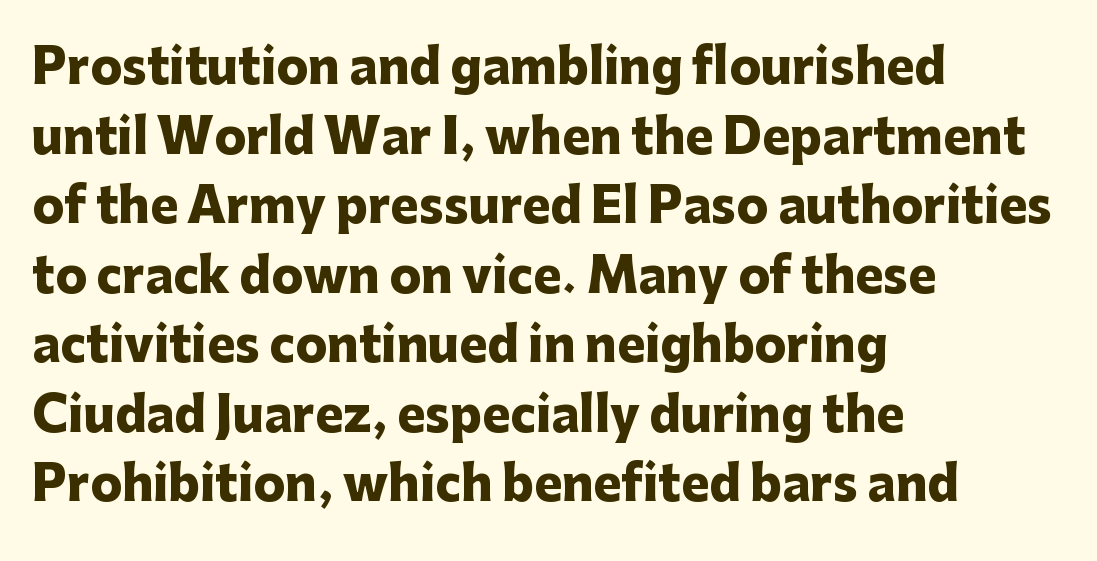
Q: Is the text bold? A: Yes.
Q: Is the text italic (slanted)? A: No, it is upright.
Q: Is the typeface a serif or a sans-serif typeface? A: Sans-serif.
Q: Is the text underlined? A: No.
Q: How is the paragraph aligned? A: Left-aligned.
Q: Is the spacing between letters normal or unusually wide? A: Normal.
Q: Is the spacing between lines tight, normal or loose? A: Normal.
Q: Width (condensed, normal, or wide)? A: Normal.
Q: Stroke contrast? A: Low.
Q: x-height? A: Medium.
Q: Monospaced? A: No.
